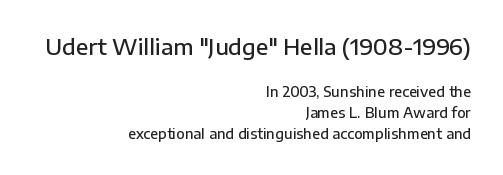
The image shows 22 px text type, upright; set right-aligned, normal line spacing (1.48x), normal letter spacing, not underlined; the first (top) block is 1.57x larger.
